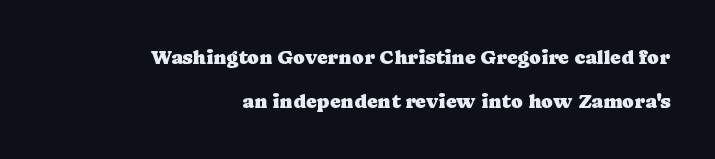
Ascenders rise straight up at ninety degrees. The setting favours the right margin, as signatures and pull-quotes sometimes do. Letter spacing: default. Nobody drew a line under any word here.
